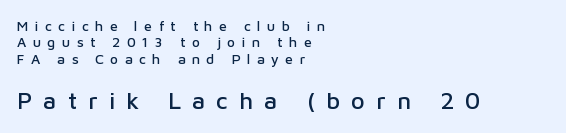
The image shows 24 px text type, upright; set left-aligned, line spacing 1.17x, unusually wide letter spacing (+0.46 em), not underlined; the second (bottom) block is 1.71x larger.
